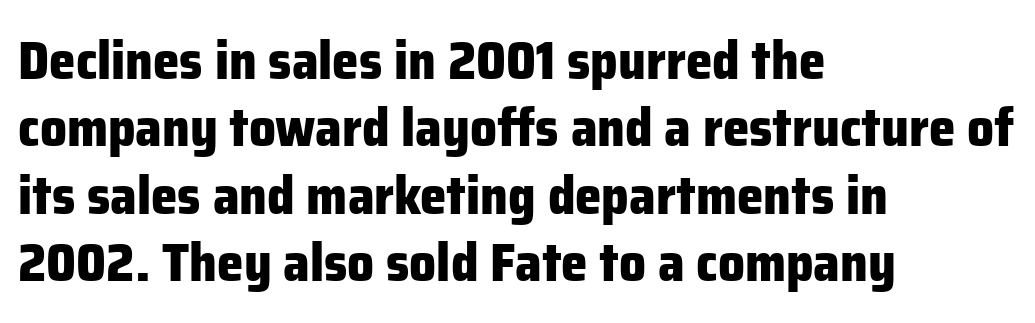
Baseline-to-baseline distance is the conventional proportion of letter height. The rendering keeps characters at their native spacing. Weight: bold. When letters stand straight like this, we call the style roman or upright. These lines are composed in type without serifs. The compositor pushed each line to the left boundary.
